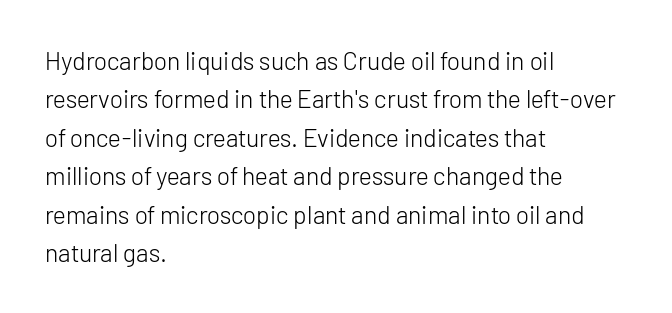
The image shows 25 px text type, upright; set left-aligned, normal line spacing (1.54x), normal letter spacing, not underlined.
